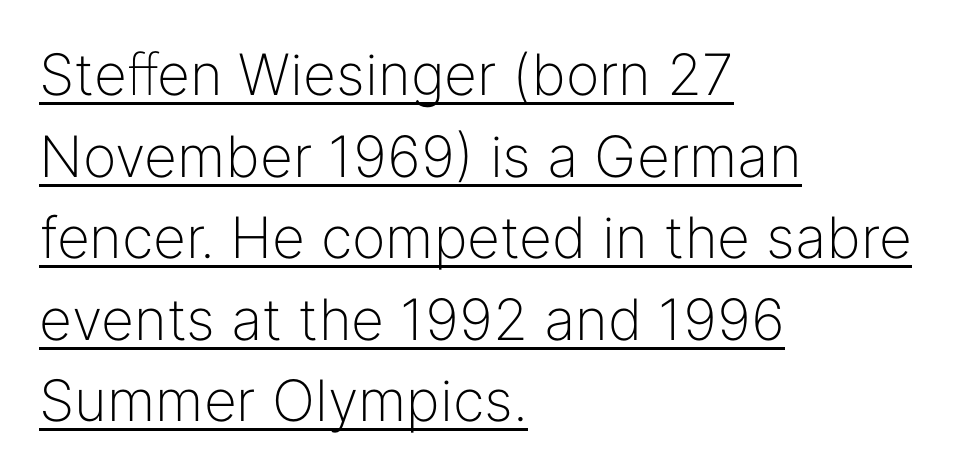
{"serif": "no", "italic": "no", "bold": "no", "weight": "light", "width": "normal", "stroke_contrast": "low", "x_height": "medium", "monospaced": "no", "underline": "yes", "align": "left", "line_spacing": "normal", "line_spacing_ratio": 1.43, "letter_spacing": "normal", "letter_spacing_em": 0.0, "glyph_px": 57}
